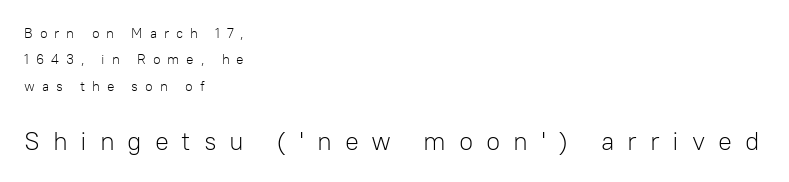
Only glyphs here, with clear space below each row. The text block is weighted toward the left margin, trailing off unevenly rightward. Whoever set this made the second block the dominant, larger element. No italicization has been applied; the sample stays upright.
